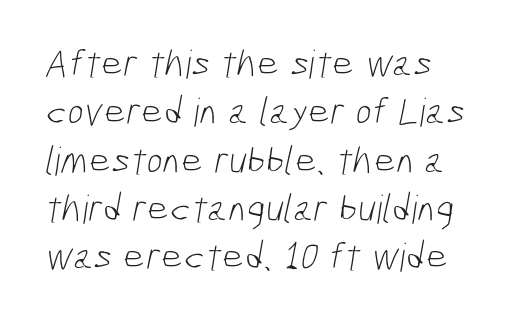
The image shows 39 px light, condensed sans-serif type; set left-aligned, line spacing 1.24x, normal letter spacing, not underlined; low stroke contrast and a medium x-height.
